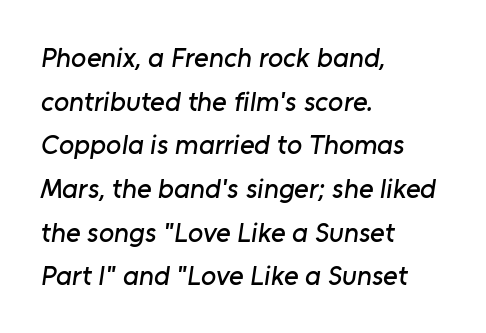
Proportional: the letters do not fall into vertical columns. Is there much room between lines? A standard amount, neither cramped nor airy. Words appear dense and cohesive because spacing is normal. The characters display no serif detailing; their extremities are plain.
